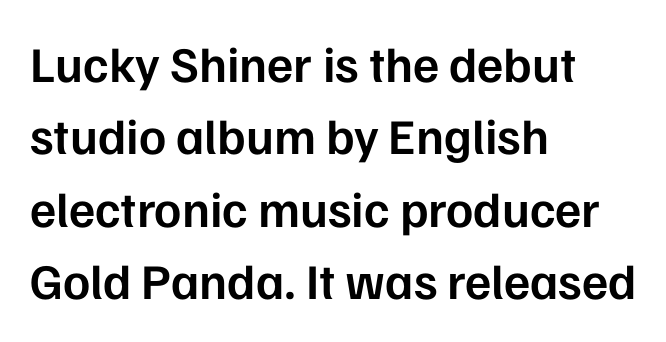
The strokes are fattened partway — semibold, not bold. In terms of posture, this sample is upright. The typesetter chose a ragged-right arrangement here. Are there feet on the stems? There aren't — it's a sans.
